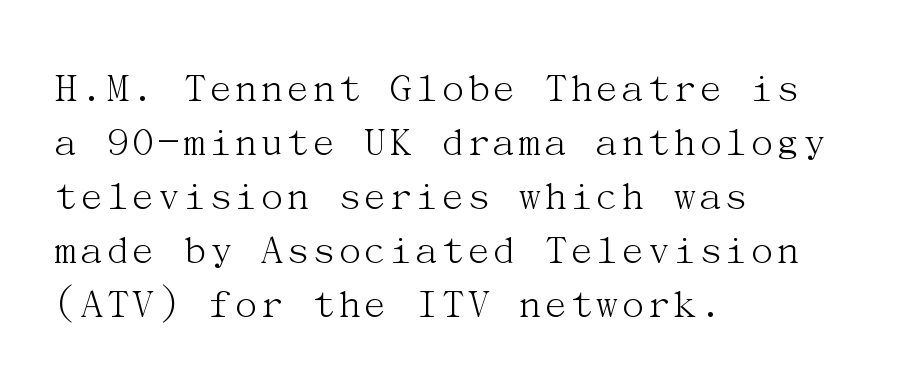
The image shows 44 px light serif type, upright; set left-aligned, line spacing 1.23x, normal letter spacing, not underlined; medium stroke contrast and a medium x-height.
